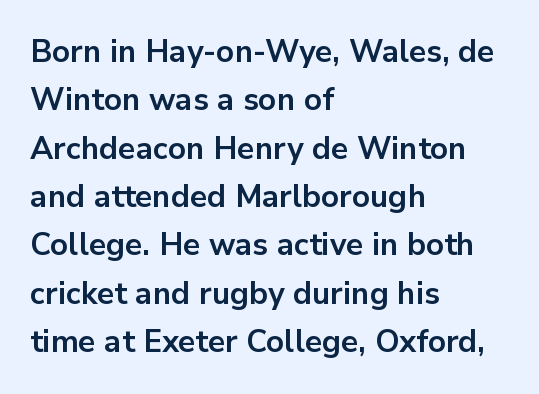
Is this a sans? Yes — the strokes have no serifs. Which margin do the lines hug? The left one — the right edge is uneven. Look at the tracking — it's just the regular setting, nothing added. Has an underline been added? It has not. Each glyph is drawn with heavy, bold strokes. Tall strokes in this sample are plumb rather than angled.
